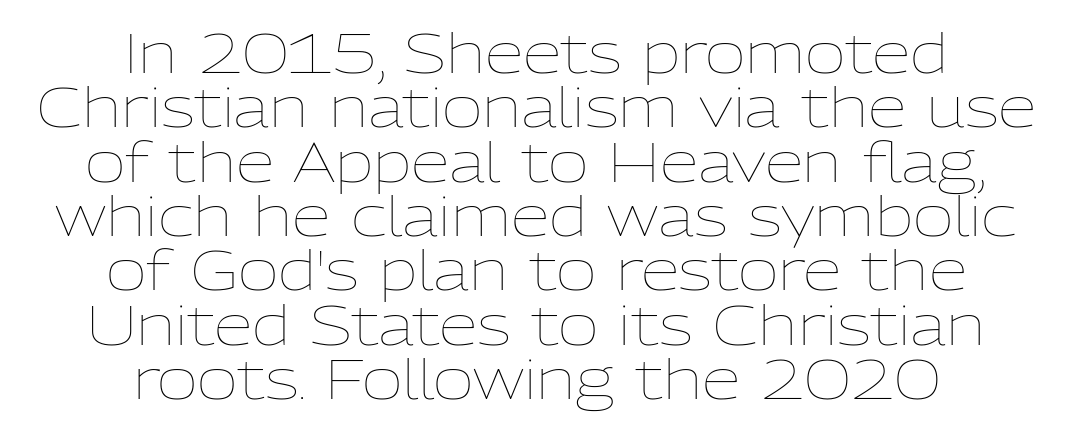
Q: Is the text bold? A: No.
Q: Is the text italic (slanted)? A: No, it is upright.
Q: Is the text underlined? A: No.
Q: How is the paragraph aligned? A: Centered.
Q: Is the spacing between letters normal or unusually wide? A: Normal.
Q: Is the spacing between lines tight, normal or loose? A: Tight.
Q: Width (condensed, normal, or wide)? A: Normal.
Q: Stroke contrast? A: Low.
Q: x-height? A: Medium.
Q: Monospaced? A: No.
